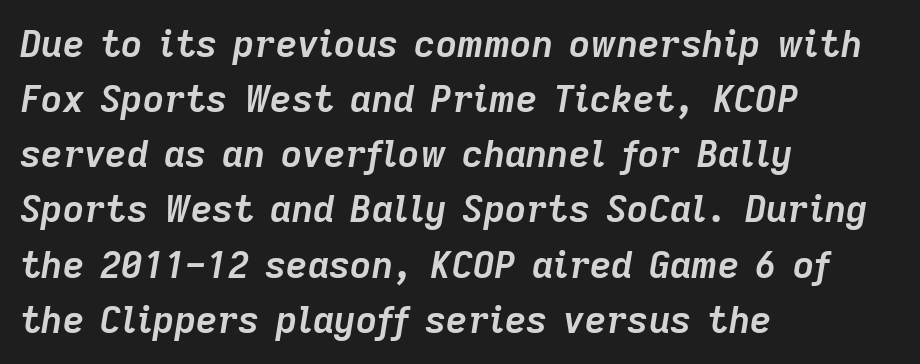
The image shows 37 px semibold type, italic (leaning right); set left-aligned, normal line spacing (1.49x), normal letter spacing, not underlined; low stroke contrast and a medium x-height.
